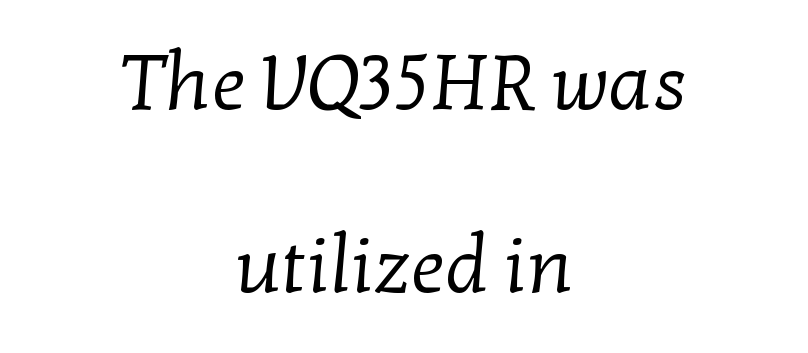
The image shows 78 px regular-weight serif type; set centered, loose line spacing (2.35x), normal letter spacing, not underlined; low stroke contrast and a medium x-height.
